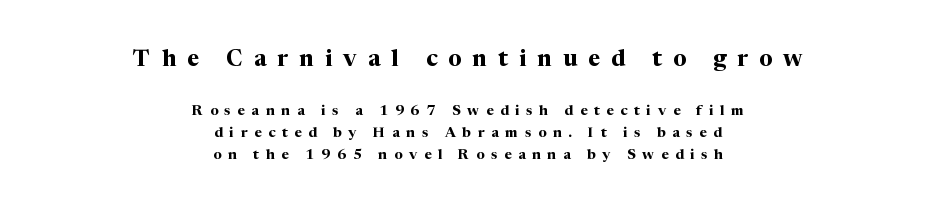
The image shows 23 px bold type, upright; set centered, normal line spacing (1.58x), unusually wide letter spacing (+0.48 em), not underlined; the first (top) block is 1.64x larger.
